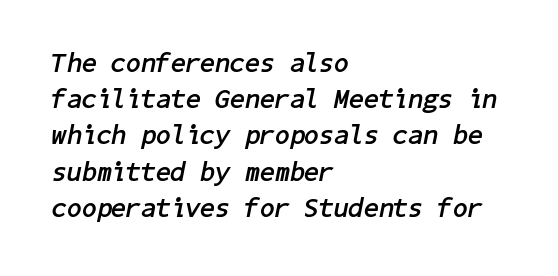
Q: Is the text bold? A: Yes.
Q: Is the text italic (slanted)? A: Yes, it leans right by about 11 degrees.
Q: Is the text underlined? A: No.
Q: How is the paragraph aligned? A: Left-aligned.
Q: Is the spacing between letters normal or unusually wide? A: Normal.
Q: Is the spacing between lines tight, normal or loose? A: Normal.
